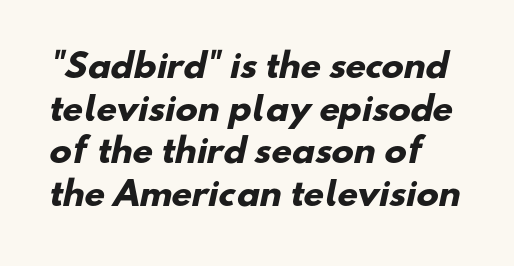
{"serif": "no", "bold": "yes", "weight": "heavy", "width": "normal", "stroke_contrast": "low", "x_height": "small", "monospaced": "no", "underline": "no", "align": "left", "line_spacing": "normal", "line_spacing_ratio": 1.29, "letter_spacing": "normal", "letter_spacing_em": 0.0, "glyph_px": 33}
